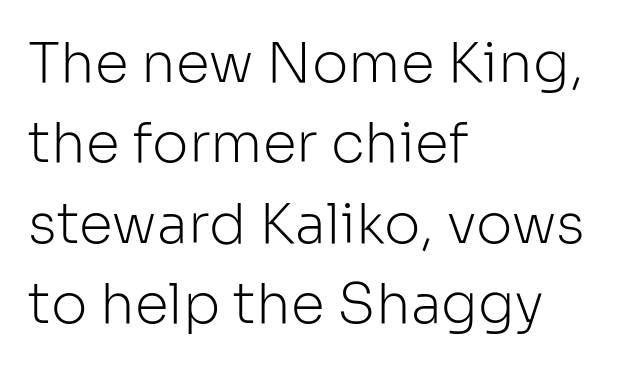
The image shows 55 px light sans-serif type, upright; set left-aligned, normal line spacing (1.46x), normal letter spacing, not underlined; low stroke contrast and a medium x-height.
